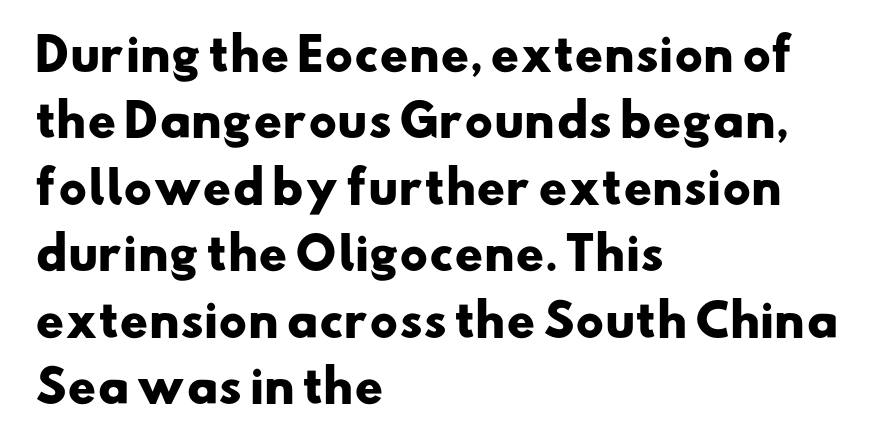
Q: Is the text bold? A: Yes.
Q: Is the typeface a serif or a sans-serif typeface? A: Sans-serif.
Q: Is the text underlined? A: No.
Q: How is the paragraph aligned? A: Left-aligned.
Q: Is the spacing between letters normal or unusually wide? A: Normal.
Q: Is the spacing between lines tight, normal or loose? A: Normal.
Q: Width (condensed, normal, or wide)? A: Wide.
Q: Stroke contrast? A: Low.
Q: x-height? A: Small.
Q: Monospaced? A: No.
